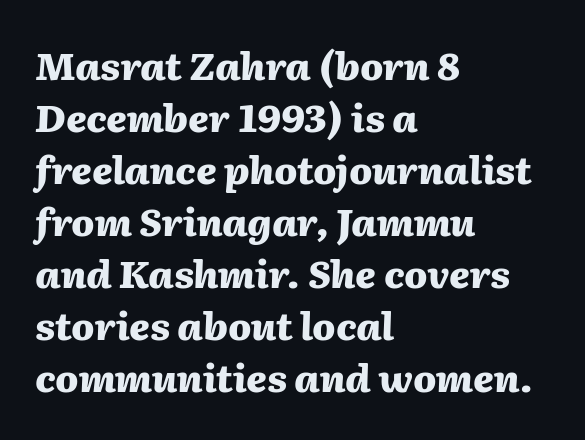
Q: Is the text bold? A: Yes.
Q: Is the text italic (slanted)? A: Yes, it leans right by about 2 degrees.
Q: Is the text underlined? A: No.
Q: How is the paragraph aligned? A: Left-aligned.
Q: Is the spacing between letters normal or unusually wide? A: Normal.
Q: Is the spacing between lines tight, normal or loose? A: Normal.
Q: Width (condensed, normal, or wide)? A: Normal.
Q: Stroke contrast? A: Medium.
Q: x-height? A: Medium.
Q: Monospaced? A: No.
